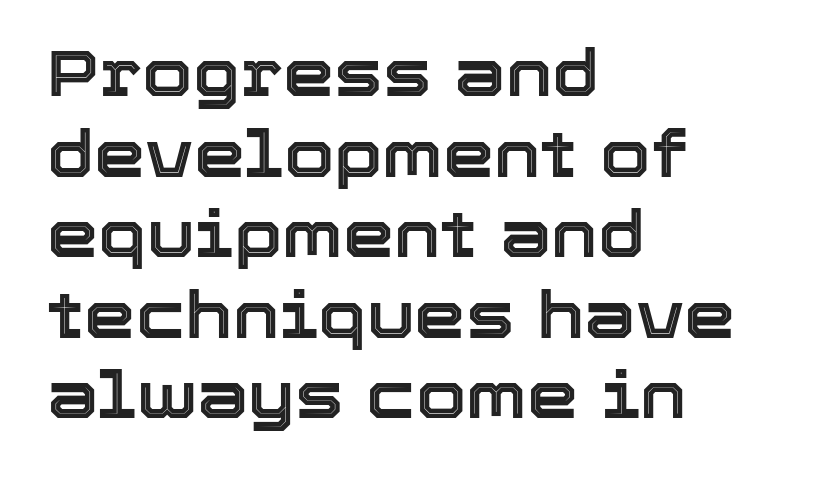
Q: Is the text italic (slanted)? A: No, it is upright.
Q: Is the text underlined? A: No.
Q: How is the paragraph aligned? A: Left-aligned.
Q: Is the spacing between letters normal or unusually wide? A: Normal.
Q: Width (condensed, normal, or wide)? A: Normal.
Q: x-height? A: Medium.
Q: Monospaced? A: No.
